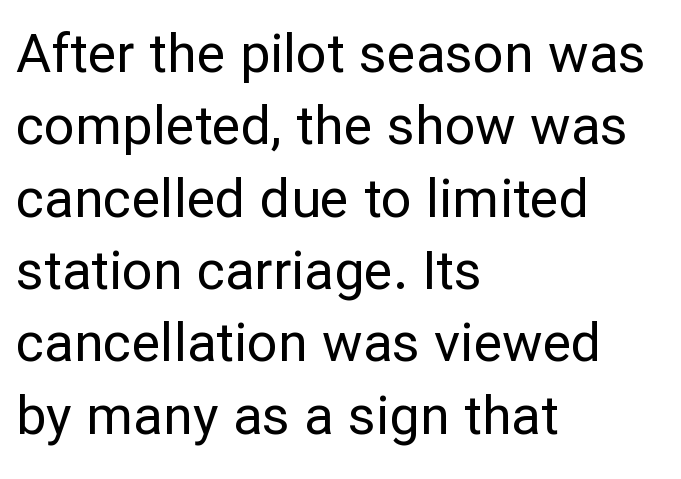
Is this a fixed-width face? No — the glyphs have proportional, varying widths. Note: no serifs on the glyphs. The designer left line spacing at the default. The paragraph has a hard left edge and a soft right edge.
